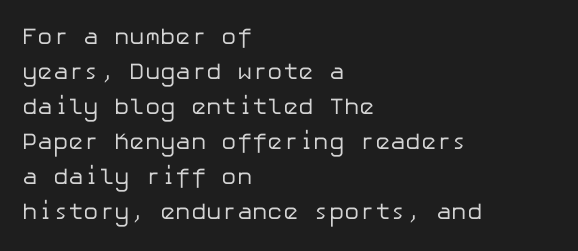
{"italic": "no", "bold": "no", "underline": "no", "align": "left", "line_spacing": "normal", "line_spacing_ratio": 1.52, "letter_spacing": "normal", "letter_spacing_em": 0.0, "glyph_px": 23}
